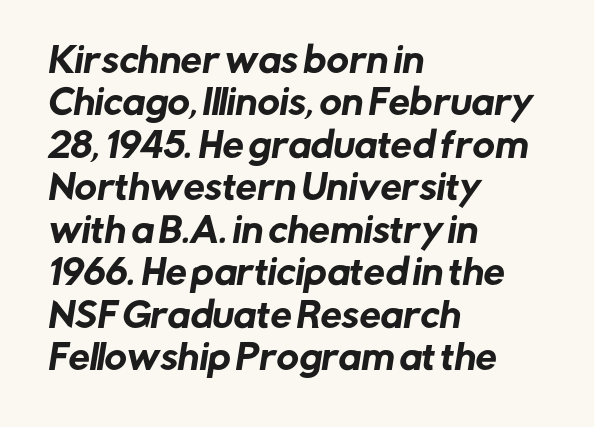
Regarding leading, the lines here are spaced in the standard way. The lines are quadded left. The string is rendered with underlining switched off. Observe the absence of serifs on each vertical stroke in this sample. The letters advance in unequal steps, a hallmark of proportional type. Caption: standard tracking, unaltered.
